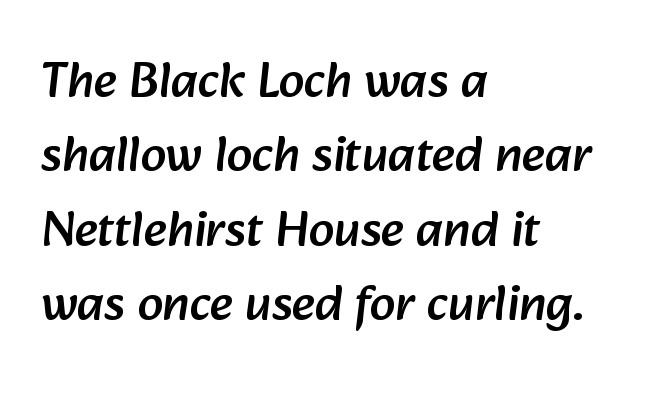
Q: Is the typeface a serif or a sans-serif typeface? A: Sans-serif.
Q: Is the text underlined? A: No.
Q: How is the paragraph aligned? A: Left-aligned.
Q: Is the spacing between letters normal or unusually wide? A: Normal.
Q: Is the spacing between lines tight, normal or loose? A: Normal.
Q: Width (condensed, normal, or wide)? A: Normal.
Q: Stroke contrast? A: Low.
Q: x-height? A: Medium.
Q: Monospaced? A: No.
